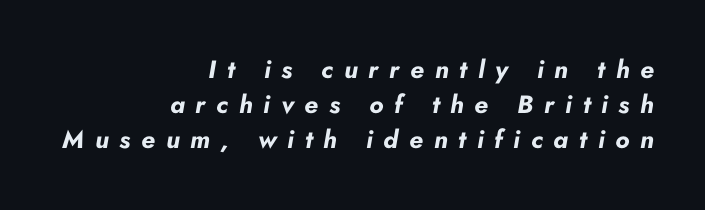
Q: Is the text bold? A: Yes.
Q: Is the text italic (slanted)? A: Yes, it leans right by about 10 degrees.
Q: Is the text underlined? A: No.
Q: How is the paragraph aligned? A: Right-aligned.
Q: Is the spacing between letters normal or unusually wide? A: Unusually wide.
Q: Is the spacing between lines tight, normal or loose? A: Normal.
